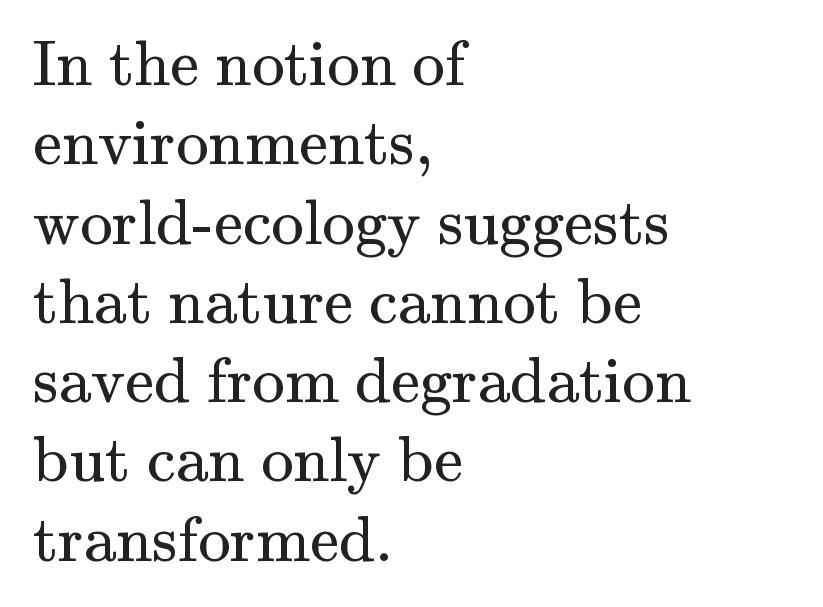
{"serif": "yes", "italic": "no", "bold": "no", "weight": "regular", "width": "normal", "stroke_contrast": "medium", "x_height": "small", "monospaced": "no", "underline": "no", "align": "left", "line_spacing_ratio": 1.22, "letter_spacing": "normal", "letter_spacing_em": 0.0, "glyph_px": 65}
